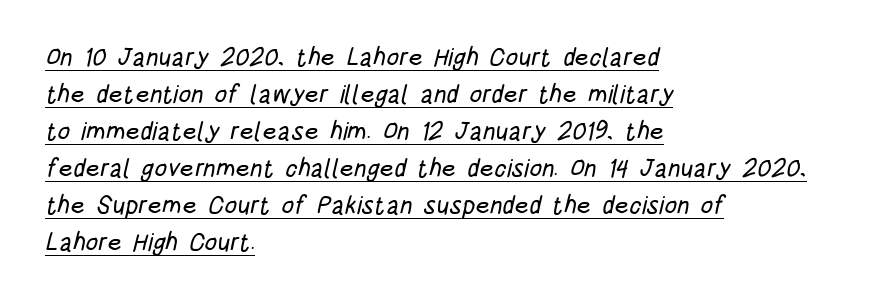
If you measured baseline to baseline, you'd find a middling distance. A typographer would call this underscored text. In terms of letterspacing, this is plain default setting. Horizontal alignment here is leftward, the default for most running prose.
